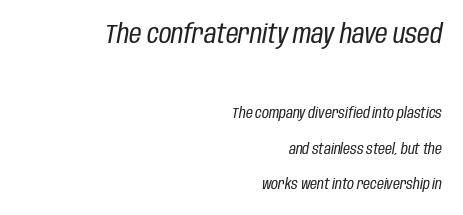
The image shows 27 px text type, italic (leaning right); set right-aligned, loose line spacing (2.36x), normal letter spacing, not underlined; the first (top) block is 1.8x larger.
